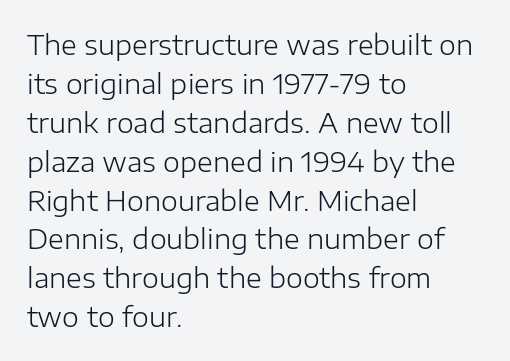
The image shows 27 px text type, upright; set left-aligned, normal line spacing (1.44x), normal letter spacing, not underlined.
